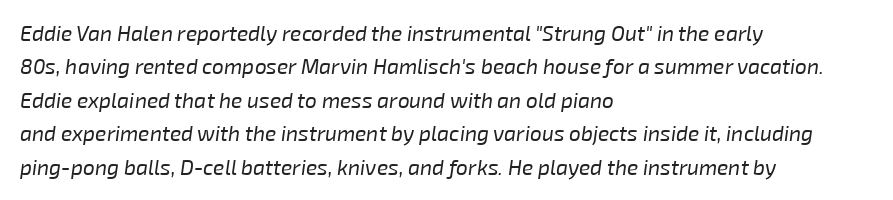
Would a proofreader flag this as italicized? Yes. If you drew a ruler down the left edge, every line would touch it. No chunkiness to these letters — they're not bold. Does extra space separate the letters? No, they use regular spacing. Clear beneath every line of the passage. Regarding leading, the lines here are spaced in the standard way.
